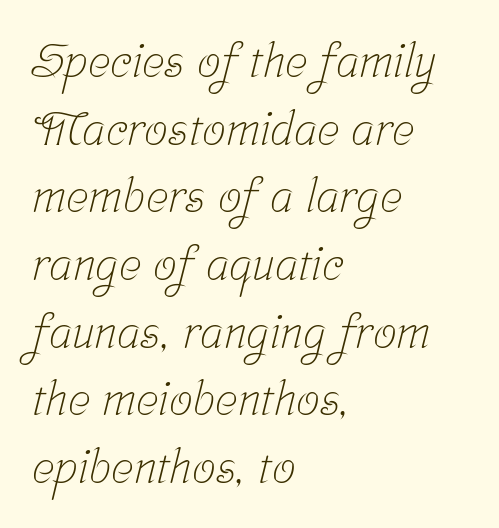
Q: Is the text bold? A: No.
Q: Is the typeface a serif or a sans-serif typeface? A: Serif.
Q: Is the text underlined? A: No.
Q: How is the paragraph aligned? A: Left-aligned.
Q: Is the spacing between letters normal or unusually wide? A: Normal.
Q: Is the spacing between lines tight, normal or loose? A: Normal.
Q: Width (condensed, normal, or wide)? A: Condensed.
Q: Stroke contrast? A: Low.
Q: x-height? A: Medium.
Q: Monospaced? A: No.
